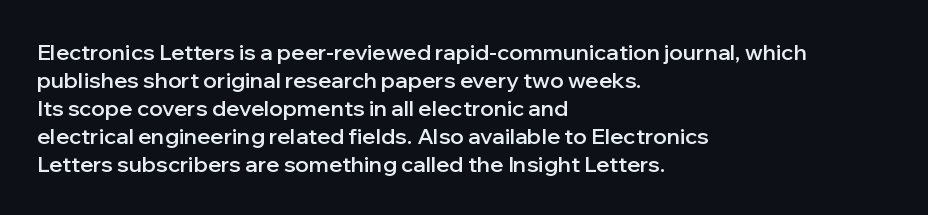
Q: Is the text bold? A: Semi-bold.
Q: Is the text italic (slanted)? A: No, it is upright.
Q: Is the text underlined? A: No.
Q: How is the paragraph aligned? A: Left-aligned.
Q: Is the spacing between letters normal or unusually wide? A: Normal.
Q: Is the spacing between lines tight, normal or loose? A: Normal.
